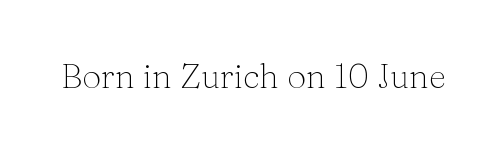
The image shows 34 px light serif type, upright; set normal letter spacing, not underlined; medium stroke contrast and a medium x-height.
